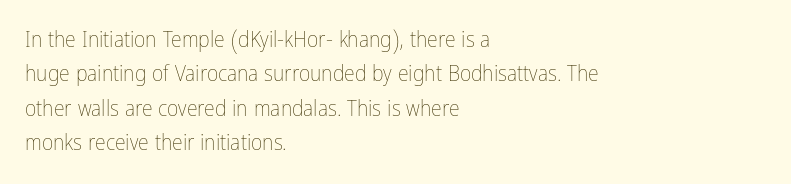
The specimen reads as upright at a glance. Is the stroke heavy? The answer is a plain regular-or-lighter. Clear beneath every line of the passage. Notice how descenders clear the ascenders below comfortably — that's standard leading.
